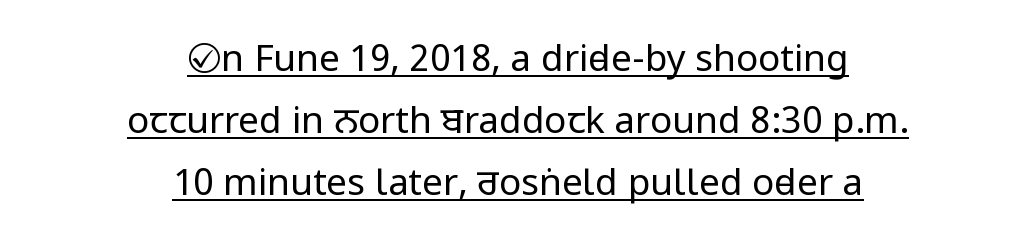
Honestly, the letter spacing is just normal — you wouldn't notice it. The font's upright variant was chosen for this text. If you measured baseline to baseline, you'd find a middling distance. Think of a printed novel: that variable character pitch is what you see here. Summary of weight: not heavy and not bold. What decoration does the sample have? An underline.
